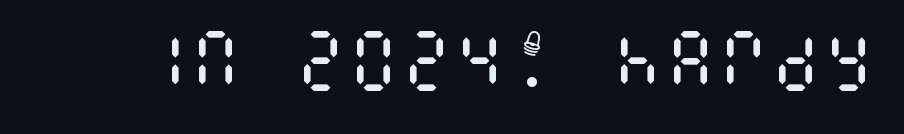
The area under the type is left untouched. A quiet, ordinary-to-light weight characterises the typeface. Words appear dense and cohesive because spacing is normal. The specimen reads as upright at a glance.
